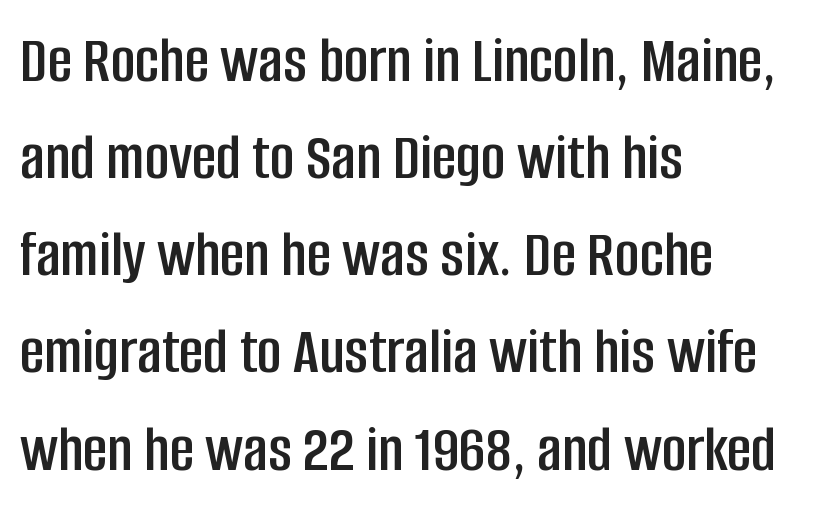
Q: Is the text italic (slanted)? A: No, it is upright.
Q: Is the typeface a serif or a sans-serif typeface? A: Sans-serif.
Q: Is the text underlined? A: No.
Q: How is the paragraph aligned? A: Left-aligned.
Q: Is the spacing between letters normal or unusually wide? A: Normal.
Q: Is the spacing between lines tight, normal or loose? A: Normal.
Q: Width (condensed, normal, or wide)? A: Condensed.
Q: Stroke contrast? A: Low.
Q: x-height? A: Large.
Q: Monospaced? A: No.
